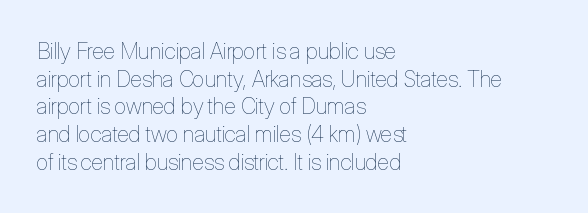
The image shows 22 px text type, upright; set left-aligned, normal line spacing (1.26x), normal letter spacing, not underlined.
